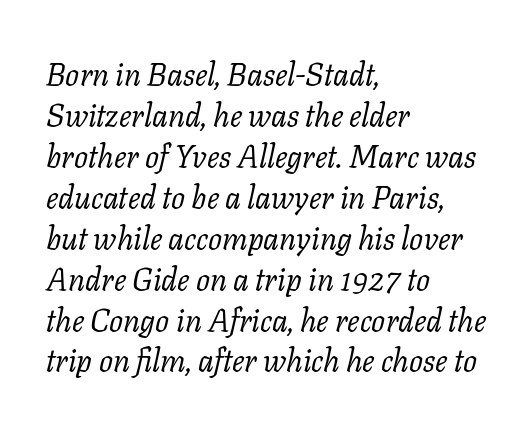
The image shows 31 px regular-weight serif type, italic (leaning right); set left-aligned, normal line spacing (1.32x), normal letter spacing, not underlined; low stroke contrast and a medium x-height.
